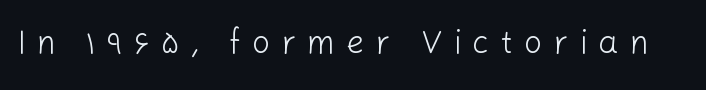
{"serif": "no", "italic": "no", "bold": "no", "weight": "light", "width": "normal", "stroke_contrast": "low", "x_height": "medium", "monospaced": "no", "underline": "no", "letter_spacing": "wide", "letter_spacing_em": 0.35, "glyph_px": 32}
